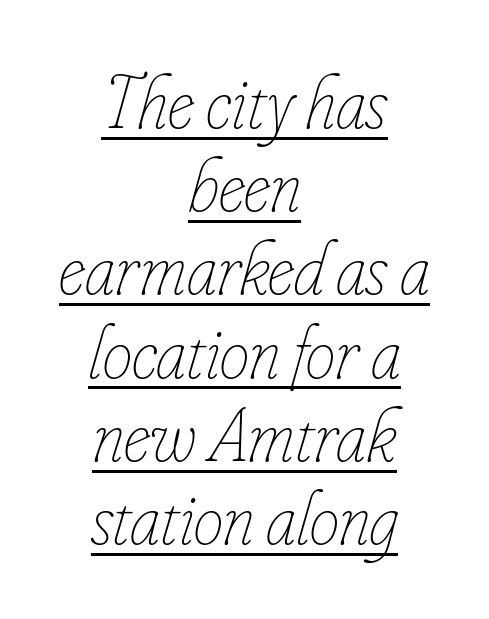
The type is set solid horizontally, with unmodified tracking. Honestly, the underline is the first thing you notice here. Caption: face not bold, strokes unweighted. Typeset on center — no edge is straight.
